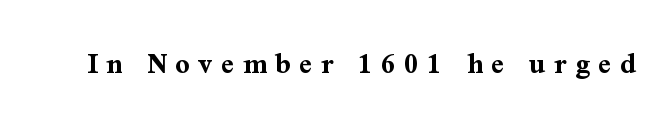
Q: Is the text bold? A: Yes.
Q: Is the text italic (slanted)? A: No, it is upright.
Q: Is the typeface a serif or a sans-serif typeface? A: Serif.
Q: Is the text underlined? A: No.
Q: Is the spacing between letters normal or unusually wide? A: Unusually wide.
Q: Width (condensed, normal, or wide)? A: Normal.
Q: Stroke contrast? A: Medium.
Q: x-height? A: Medium.
Q: Monospaced? A: No.
